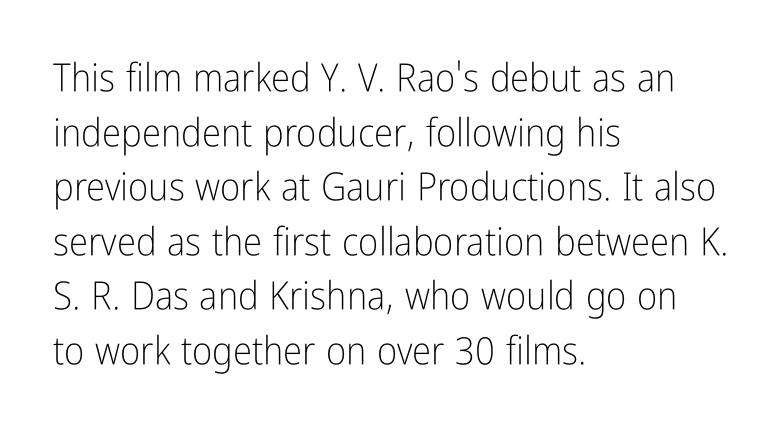
The image shows 39 px light, condensed sans-serif type, upright; set left-aligned, normal line spacing (1.4x), normal letter spacing, not underlined; low stroke contrast and a medium x-height.
